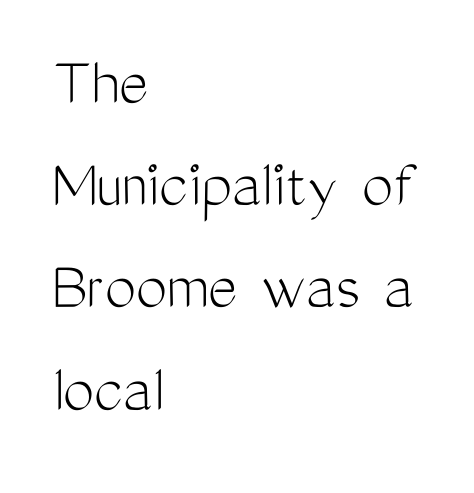
Each letter's strokes conclude bluntly, with no projecting serifs. Teacher's note: observe the even left margin — that is flush-left alignment. You could not count columns in this text — the font is proportionally spaced. Glance below the letters and you will spot only blank space.
